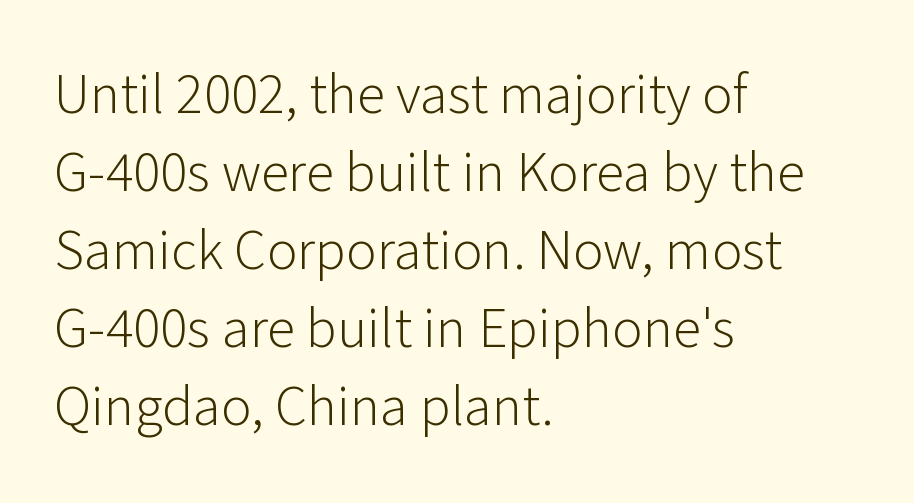
What stands out about the letter spacing? Nothing — it is the standard amount. Anything drawn beneath the words? Only blank space. The space between consecutive lines is moderate. Ink coverage per letter is moderate at most. The rendering uses natural spacing where letterforms have individual widths.
